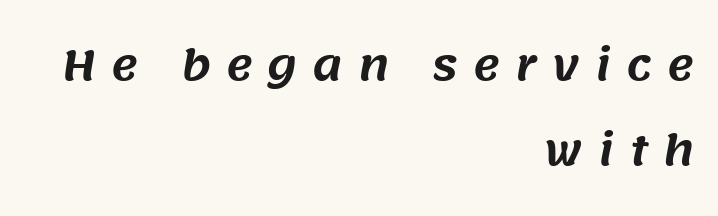
The passage shown has open, widely tracked lettering throughout. Teacher's note: observe the even right margin — that is flush-right alignment. The letters carry no serifs — their stems end cleanly without finishing strokes. The area under the type is left untouched. The passage shown is typed in a proportional face where columns would drift.
